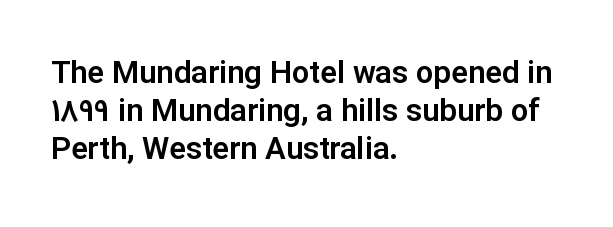
The rag falls on the right side of this text block. The face used here is proportionally spaced, like ordinary book or web type. The face used here is a sans, in the tradition of grotesques and geometrics. The type is set solid horizontally, with unmodified tracking.
